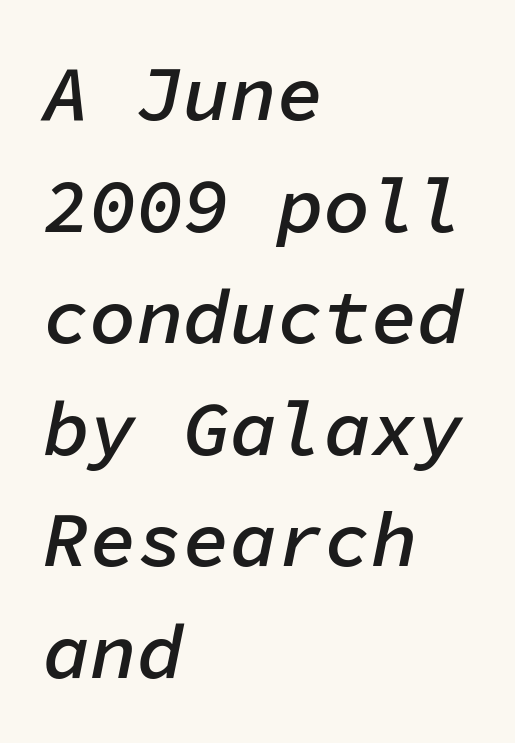
Q: Is the text bold? A: Semi-bold.
Q: Is the text italic (slanted)? A: Yes, it leans right by about 11 degrees.
Q: Is the text underlined? A: No.
Q: How is the paragraph aligned? A: Left-aligned.
Q: Is the spacing between letters normal or unusually wide? A: Normal.
Q: Is the spacing between lines tight, normal or loose? A: Normal.
Q: Width (condensed, normal, or wide)? A: Normal.
Q: Stroke contrast? A: Low.
Q: x-height? A: Medium.
Q: Monospaced? A: Yes.
